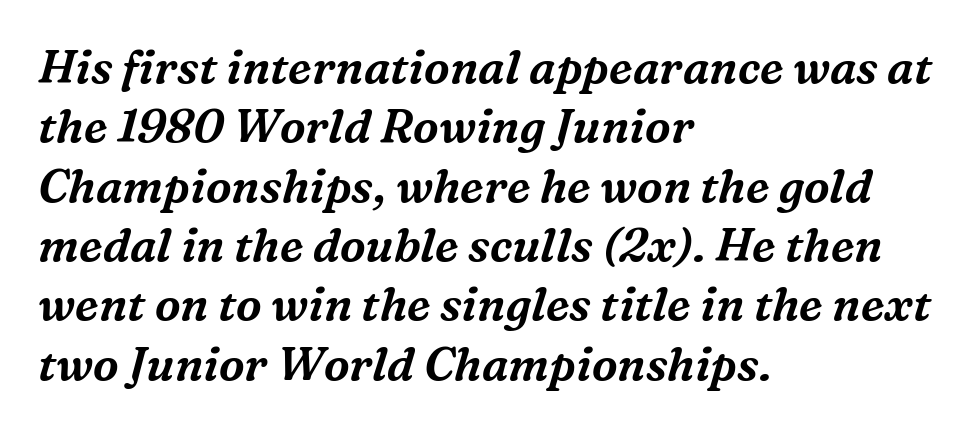
The image shows 46 px serif type, italic (leaning right); set left-aligned, normal line spacing (1.29x), normal letter spacing, not underlined; medium stroke contrast and a medium x-height.
